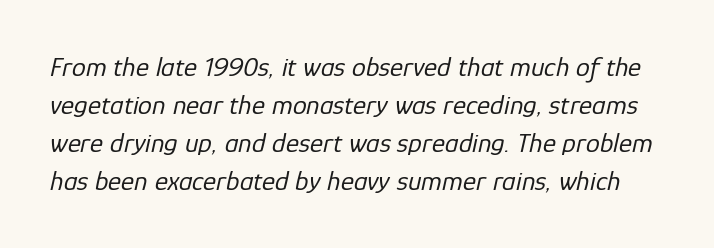
{"italic": "yes", "lean": "right", "slant_degrees": 12, "bold": "no", "weight": "regular", "width": "normal", "stroke_contrast": "low", "x_height": "medium", "monospaced": "no", "underline": "no", "line_spacing": "normal", "line_spacing_ratio": 1.36, "letter_spacing": "normal", "letter_spacing_em": 0.0, "glyph_px": 28}
